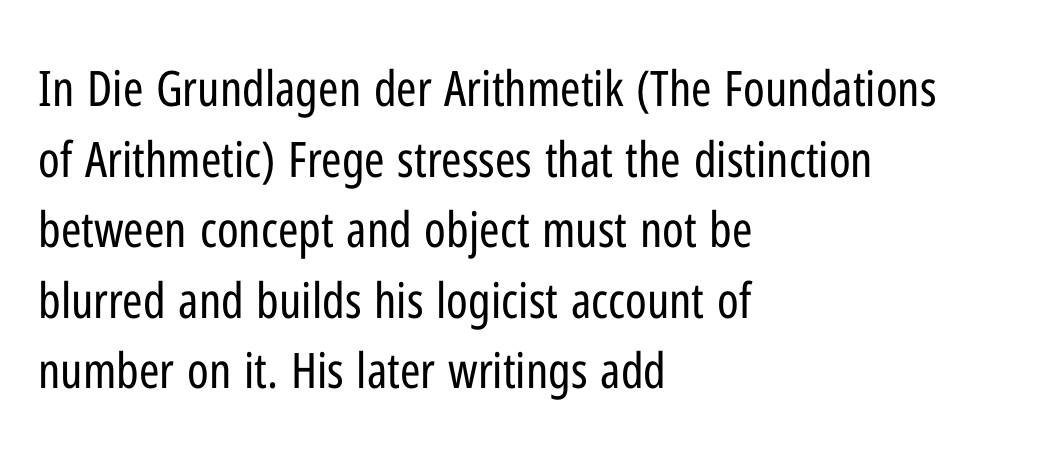
Q: Is the text bold? A: No.
Q: Is the text italic (slanted)? A: No, it is upright.
Q: Is the typeface a serif or a sans-serif typeface? A: Sans-serif.
Q: Is the text underlined? A: No.
Q: How is the paragraph aligned? A: Left-aligned.
Q: Is the spacing between letters normal or unusually wide? A: Normal.
Q: Is the spacing between lines tight, normal or loose? A: Normal.
Q: Width (condensed, normal, or wide)? A: Condensed.
Q: Stroke contrast? A: Low.
Q: x-height? A: Medium.
Q: Monospaced? A: No.
